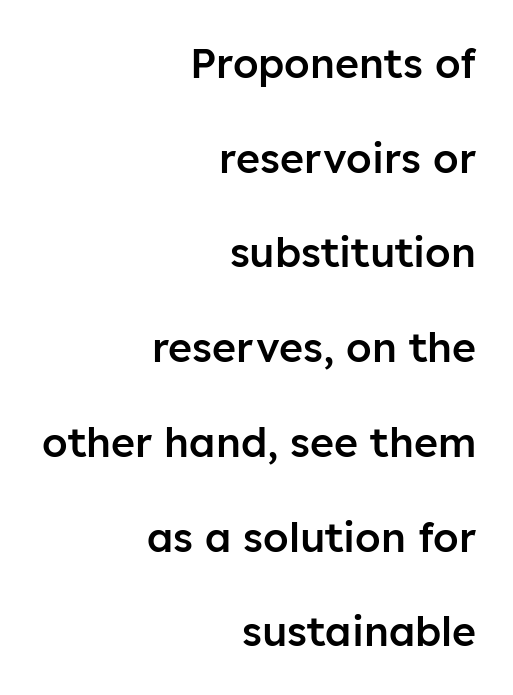
The image shows 41 px semibold sans-serif type, upright; set right-aligned, loose line spacing (2.31x), normal letter spacing, not underlined; low stroke contrast and a medium x-height.
